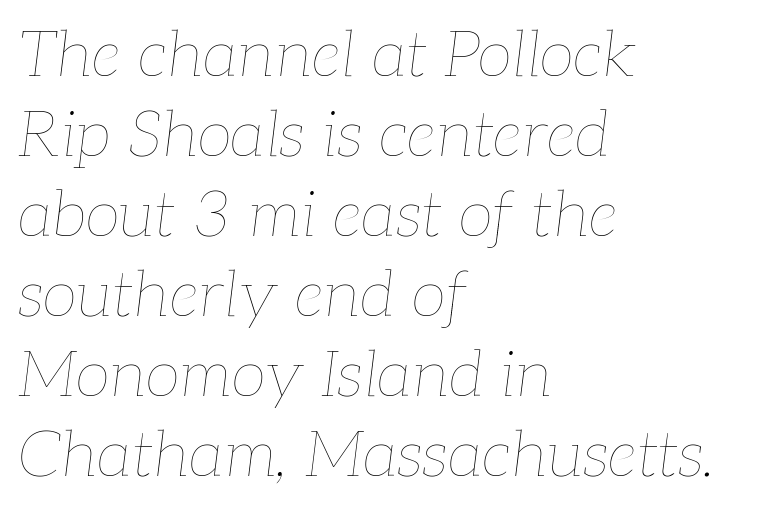
Q: Is the text bold? A: No.
Q: Is the text italic (slanted)? A: Yes, it leans right by about 7 degrees.
Q: Is the text underlined? A: No.
Q: How is the paragraph aligned? A: Left-aligned.
Q: Is the spacing between letters normal or unusually wide? A: Normal.
Q: Is the spacing between lines tight, normal or loose? A: Normal.
Q: Width (condensed, normal, or wide)? A: Normal.
Q: Stroke contrast? A: Low.
Q: x-height? A: Medium.
Q: Monospaced? A: No.
